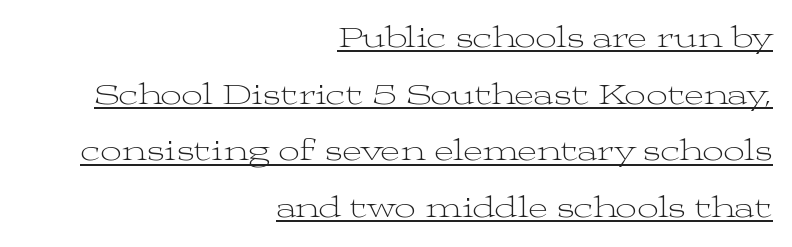
{"serif": "yes", "italic": "no", "bold": "no", "weight": "light", "width": "wide", "stroke_contrast": "medium", "x_height": "medium", "monospaced": "no", "underline": "yes", "align": "right", "line_spacing_ratio": 1.89, "letter_spacing": "normal", "letter_spacing_em": 0.0, "glyph_px": 30}
